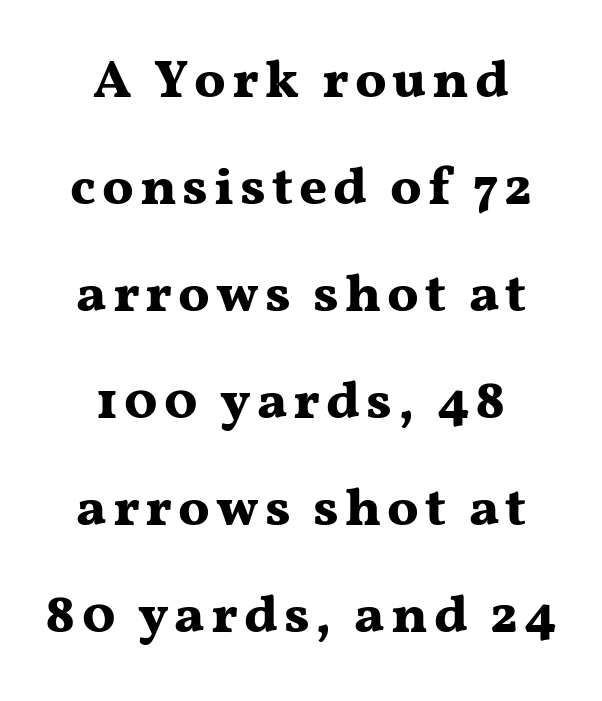
Italic? Not at all — the glyphs are vertical. A clean baseline with only descenders dipping below it. Short and long lines alike share a common midpoint. Note: serifs present on the glyphs. The space between consecutive lines is lavish. The passage shown is emphatically bold.
